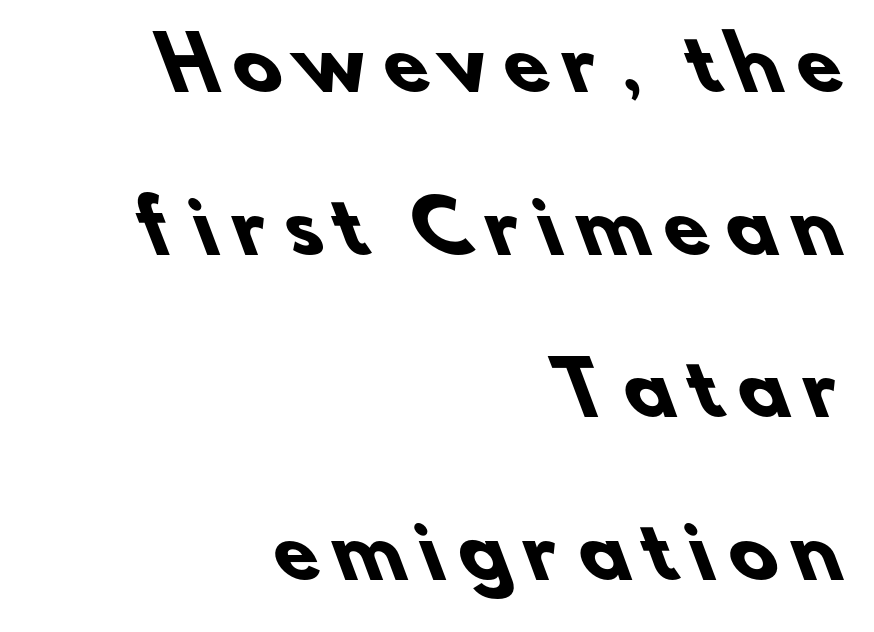
I'd call this a sans setting — the letters go barefoot. You could not count columns in this text — the font is proportionally spaced. Each line ends at the same right margin while the left side varies. Weight: bold. The block of text is sparse from top to bottom, with ample space between rows. The glyphs are unaccompanied by any horizontal stroke below them.
